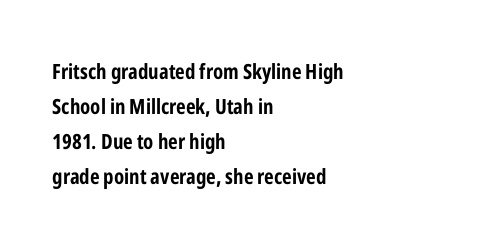
Q: Is the text bold? A: Yes.
Q: Is the text italic (slanted)? A: No, it is upright.
Q: Is the text underlined? A: No.
Q: How is the paragraph aligned? A: Left-aligned.
Q: Is the spacing between letters normal or unusually wide? A: Normal.
Q: Is the spacing between lines tight, normal or loose? A: Normal.
